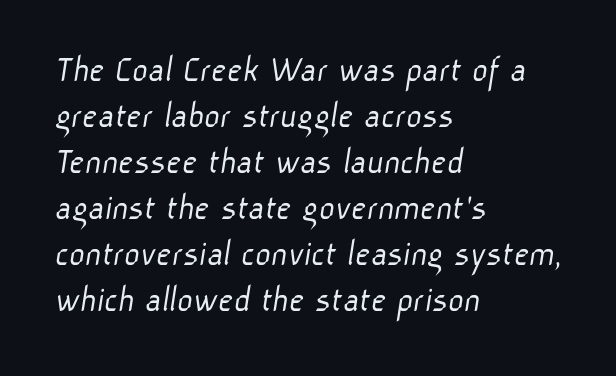
Horizontally, the lines are justified to the leading edge only. Weight: in the light-to-regular range. Proportional: the letters do not fall into vertical columns. Spacing between characters is what you'd get straight out of the box. A typesetter would label this face a sans.
